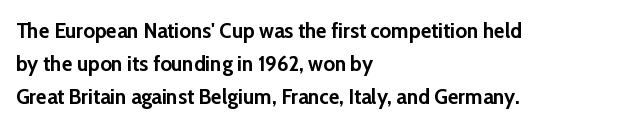
{"italic": "no", "bold": "yes", "underline": "no", "align": "left", "line_spacing": "normal", "line_spacing_ratio": 1.49, "letter_spacing": "normal", "letter_spacing_em": 0.0, "glyph_px": 22}
